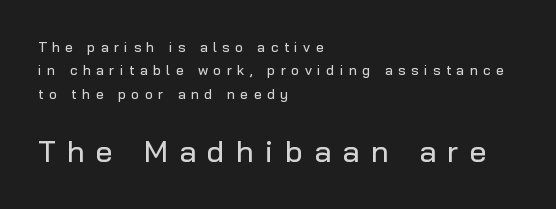
Q: Is the text italic (slanted)? A: No, it is upright.
Q: Is the typeface a serif or a sans-serif typeface? A: Sans-serif.
Q: Is the text underlined? A: No.
Q: How is the paragraph aligned? A: Left-aligned.
Q: Is the spacing between letters normal or unusually wide? A: Unusually wide.
Q: Is the spacing between lines tight, normal or loose? A: Normal.
Q: Which block of text is set in a larger size, the first (top) or the second (bottom)? A: The second (bottom) one.
Q: Width (condensed, normal, or wide)? A: Normal.
Q: Stroke contrast? A: Low.
Q: x-height? A: Medium.
Q: Monospaced? A: No.
